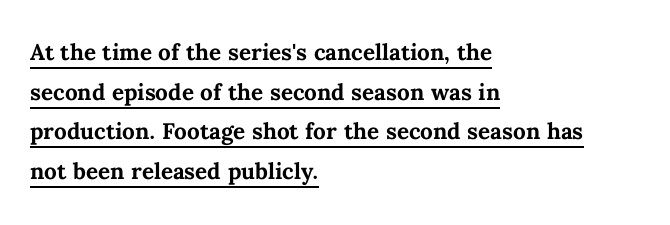
The image shows 30 px semibold type, upright; set left-aligned, normal line spacing (1.32x), normal letter spacing, underlined; medium stroke contrast and a medium x-height.
